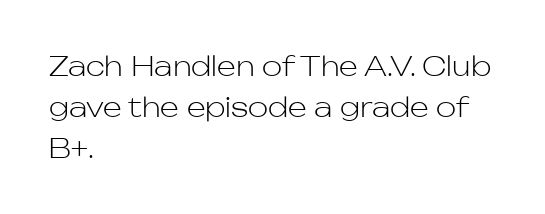
The passage shown stacks its lines at a standard gap. Plain, unruled lines of type. Summary of weight: not heavy and not bold. The rendering keeps characters at their native spacing. Notice how the stems are strictly vertical — no italics here.
